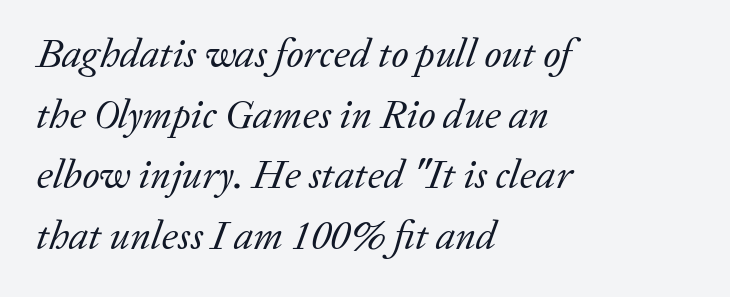
Rule under the text: the space is simply empty. Is this a heavy cut? Hardly; it is regular or lighter. Examine the stroke ends and you'll spot serifs. The rendering uses natural spacing where letterforms have individual widths. The line texture is even and compact thanks to regular tracking. Designer's note — italics engaged.
